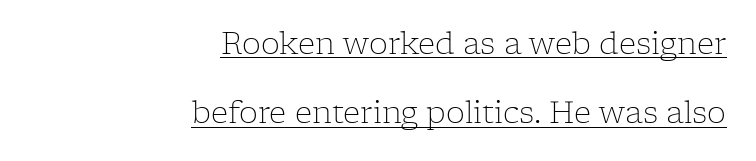
The image shows 30 px light serif type, upright; set right-aligned, loose line spacing (2.31x), normal letter spacing, underlined; low stroke contrast and a medium x-height.
